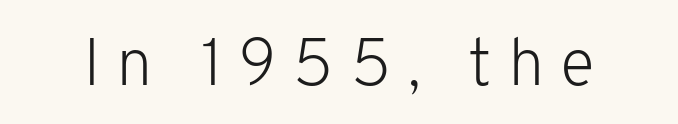
{"serif": "no", "italic": "no", "bold": "no", "weight": "light", "width": "normal", "stroke_contrast": "low", "x_height": "medium", "monospaced": "no", "underline": "no", "letter_spacing": "wide", "letter_spacing_em": 0.24, "glyph_px": 66}
